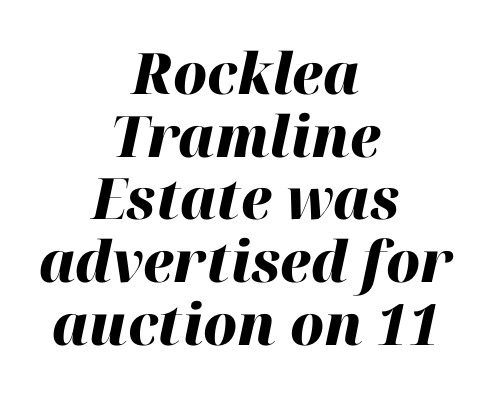
{"italic": "yes", "lean": "right", "slant_degrees": 12, "bold": "yes", "weight": "heavy", "width": "normal", "stroke_contrast": "high", "x_height": "medium", "monospaced": "no", "underline": "no", "align": "center", "line_spacing": "tight", "line_spacing_ratio": 1.1, "letter_spacing": "normal", "letter_spacing_em": 0.0, "glyph_px": 57}
